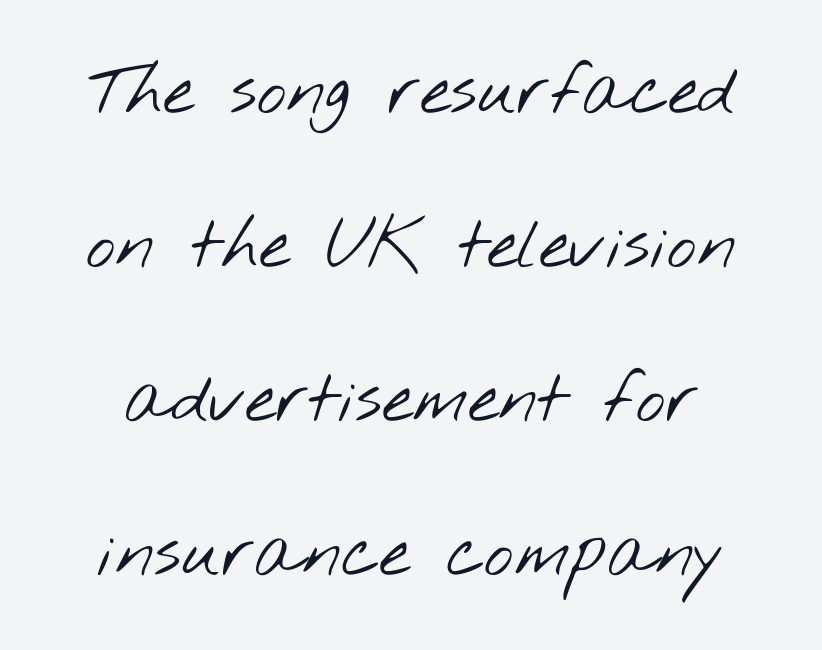
Q: Is the text bold? A: No.
Q: Is the typeface a serif or a sans-serif typeface? A: Sans-serif.
Q: Is the text underlined? A: No.
Q: Is the spacing between letters normal or unusually wide? A: Normal.
Q: Is the spacing between lines tight, normal or loose? A: Loose.
Q: Width (condensed, normal, or wide)? A: Wide.
Q: Stroke contrast? A: Low.
Q: x-height? A: Small.
Q: Monospaced? A: No.
